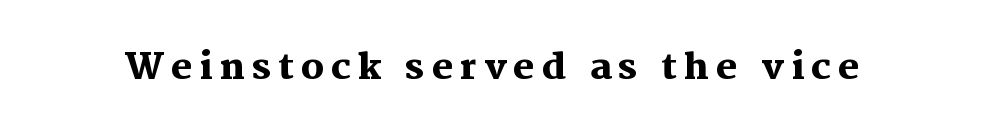
{"serif": "yes", "italic": "no", "bold": "yes", "weight": "heavy", "width": "normal", "stroke_contrast": "medium", "x_height": "medium", "monospaced": "no", "underline": "no", "glyph_px": 36}
